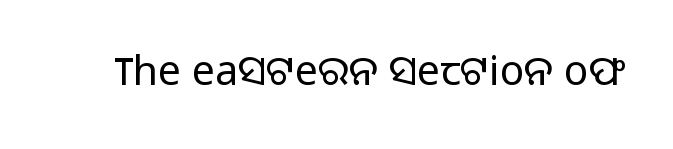
The image shows 41 px light sans-serif type, upright; set normal letter spacing, not underlined; low stroke contrast and a medium x-height.
